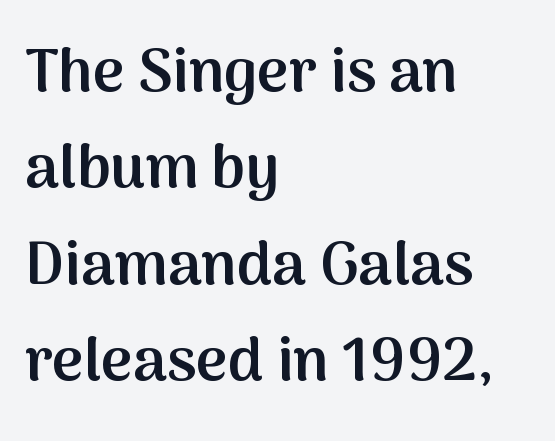
The image shows 61 px semibold sans-serif type, upright; set left-aligned, normal line spacing (1.58x), normal letter spacing, not underlined; medium stroke contrast and a medium x-height.
